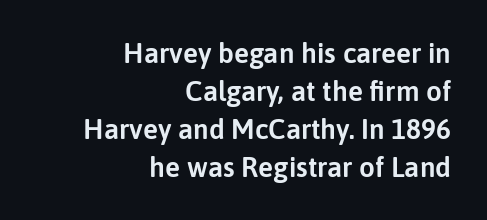
Q: Is the text italic (slanted)? A: No, it is upright.
Q: Is the typeface a serif or a sans-serif typeface? A: Sans-serif.
Q: Is the text underlined? A: No.
Q: How is the paragraph aligned? A: Right-aligned.
Q: Is the spacing between letters normal or unusually wide? A: Normal.
Q: Is the spacing between lines tight, normal or loose? A: Normal.
Q: Width (condensed, normal, or wide)? A: Normal.
Q: Stroke contrast? A: Low.
Q: x-height? A: Medium.
Q: Monospaced? A: No.
